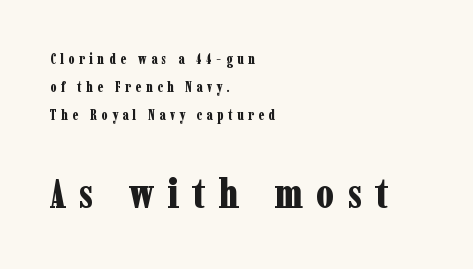
Q: Is the text bold? A: Yes.
Q: Is the text italic (slanted)? A: No, it is upright.
Q: Is the typeface a serif or a sans-serif typeface? A: Serif.
Q: Is the text underlined? A: No.
Q: How is the paragraph aligned? A: Left-aligned.
Q: Is the spacing between letters normal or unusually wide? A: Unusually wide.
Q: Is the spacing between lines tight, normal or loose? A: Loose.
Q: Which block of text is set in a larger size, the first (top) or the second (bottom)? A: The second (bottom) one.
Q: Width (condensed, normal, or wide)? A: Condensed.
Q: Stroke contrast? A: Low.
Q: x-height? A: Medium.
Q: Monospaced? A: No.
